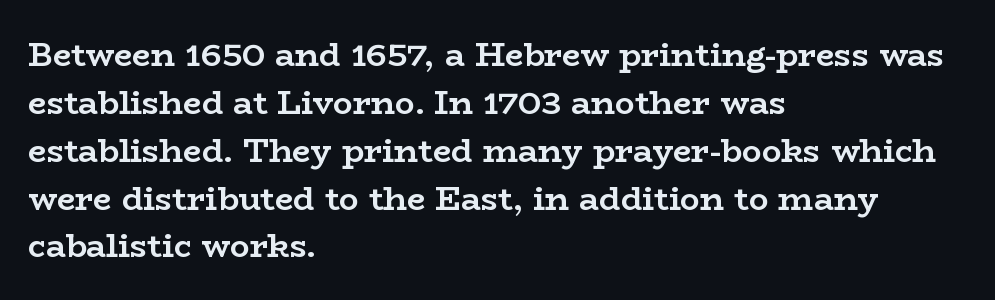
{"serif": "yes", "italic": "no", "bold": "yes", "weight": "semibold", "width": "wide", "stroke_contrast": "low", "x_height": "medium", "monospaced": "no", "underline": "no", "align": "left", "line_spacing": "normal", "line_spacing_ratio": 1.45, "letter_spacing": "normal", "letter_spacing_em": 0.0, "glyph_px": 33}
